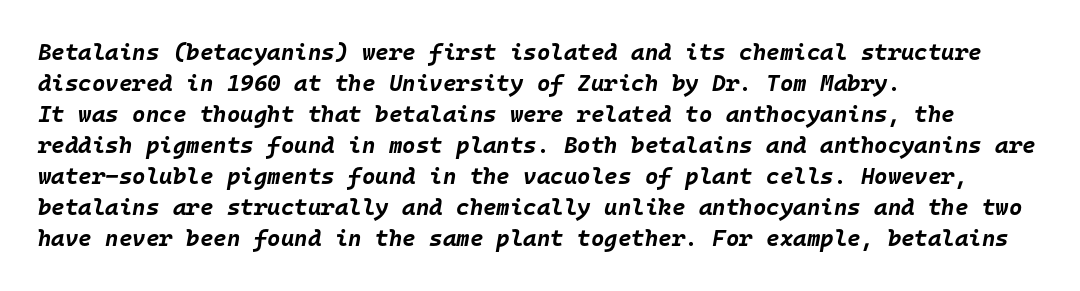
Q: Is the text bold? A: Yes.
Q: Is the text italic (slanted)? A: Yes, it leans right by about 10 degrees.
Q: Is the text underlined? A: No.
Q: How is the paragraph aligned? A: Left-aligned.
Q: Is the spacing between letters normal or unusually wide? A: Normal.
Q: Is the spacing between lines tight, normal or loose? A: Normal.
